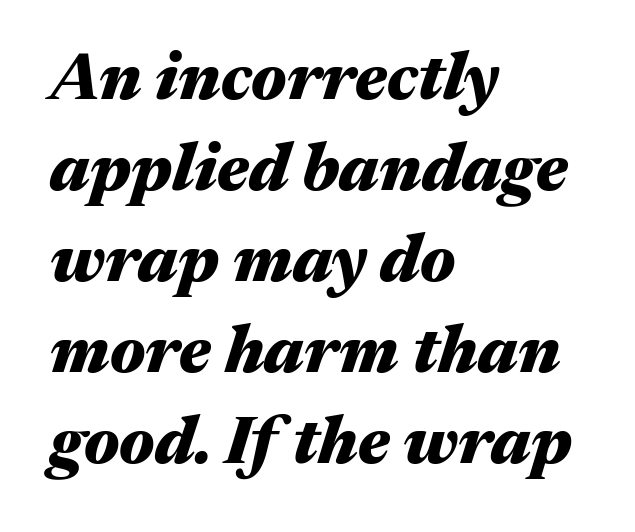
Q: Is the text bold? A: Yes.
Q: Is the text italic (slanted)? A: Yes, it leans right by about 17 degrees.
Q: Is the text underlined? A: No.
Q: How is the paragraph aligned? A: Left-aligned.
Q: Is the spacing between letters normal or unusually wide? A: Normal.
Q: Is the spacing between lines tight, normal or loose? A: Normal.
Q: Width (condensed, normal, or wide)? A: Wide.
Q: Stroke contrast? A: Medium.
Q: x-height? A: Medium.
Q: Monospaced? A: No.
